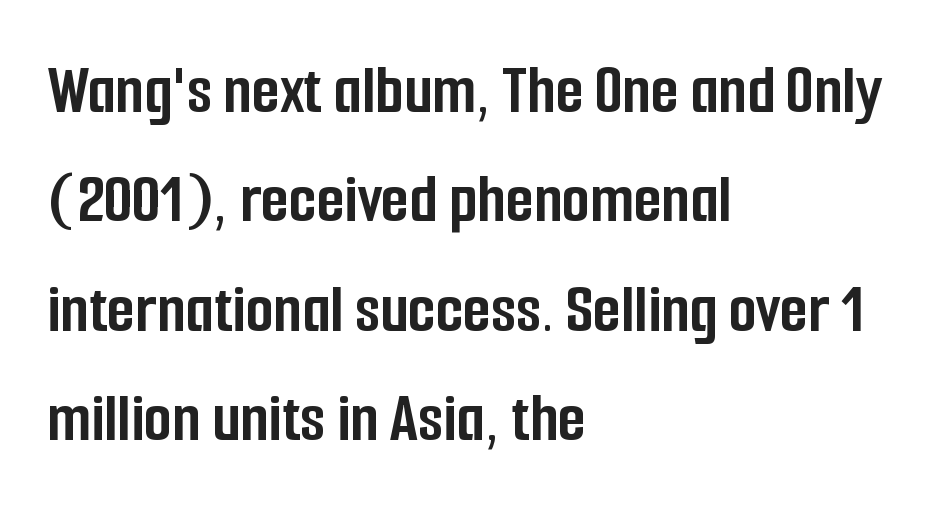
This rendering employs a face without finishing strokes, i.e., a sans-serif. No extra tracking has been applied to these lines. Regarding leading, the lines here are spaced in the standard way. The rendering uses natural spacing where letterforms have individual widths. The type sits square on the baseline with zero lean. Notice how the passage keeps a crisp vertical edge on the left only.
